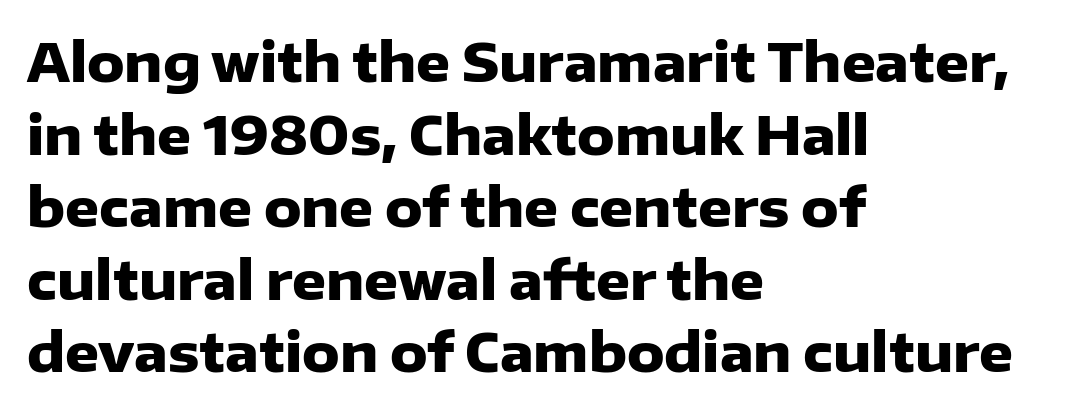
{"serif": "no", "italic": "no", "bold": "yes", "weight": "heavy", "width": "normal", "stroke_contrast": "low", "x_height": "medium", "monospaced": "no", "underline": "no", "align": "left", "line_spacing": "normal", "line_spacing_ratio": 1.37, "letter_spacing": "normal", "letter_spacing_em": 0.0, "glyph_px": 53}
